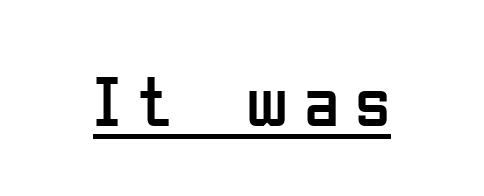
Proportional: the letters do not fall into vertical columns. The letterforms sit at book weight or below. Each word looks stretched out because of the extra space between its letters. Style check: upright. What kind of face is this? One without serifs — a sans. The lettering is marked with a stroke running underneath it.
